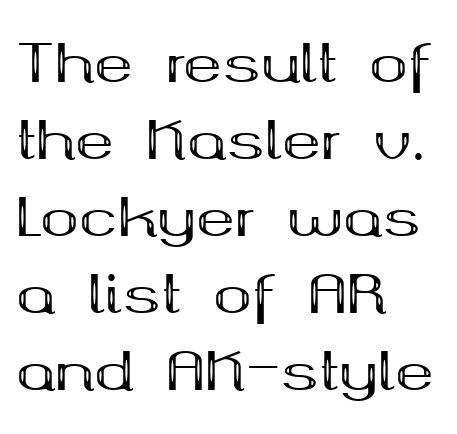
The image shows 52 px bold, wide serif type, upright; set left-aligned, normal line spacing (1.48x), normal letter spacing, not underlined; medium stroke contrast and a medium x-height.
